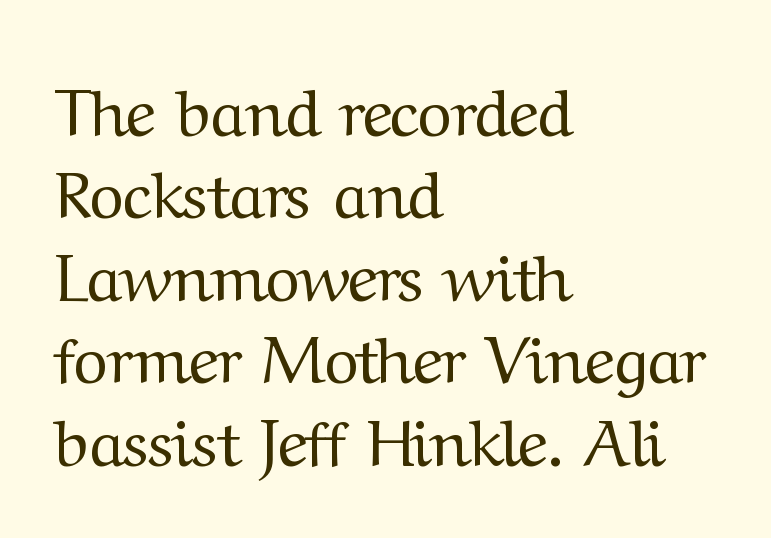
The image shows 66 px regular-weight serif type, upright; set left-aligned, normal line spacing (1.25x), normal letter spacing, not underlined; medium stroke contrast and a medium x-height.
